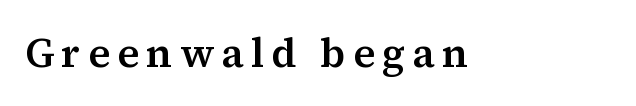
Q: Is the text bold? A: Semi-bold.
Q: Is the text italic (slanted)? A: No, it is upright.
Q: Is the typeface a serif or a sans-serif typeface? A: Serif.
Q: Is the text underlined? A: No.
Q: Width (condensed, normal, or wide)? A: Normal.
Q: Stroke contrast? A: Medium.
Q: x-height? A: Medium.
Q: Monospaced? A: No.
